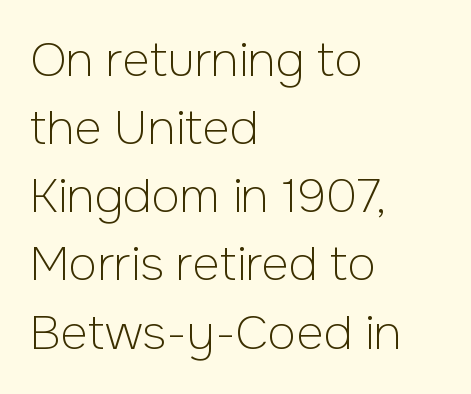
Q: Is the text bold? A: No.
Q: Is the text italic (slanted)? A: No, it is upright.
Q: Is the typeface a serif or a sans-serif typeface? A: Sans-serif.
Q: Is the text underlined? A: No.
Q: How is the paragraph aligned? A: Left-aligned.
Q: Is the spacing between letters normal or unusually wide? A: Normal.
Q: Is the spacing between lines tight, normal or loose? A: Normal.
Q: Width (condensed, normal, or wide)? A: Normal.
Q: Stroke contrast? A: Low.
Q: x-height? A: Medium.
Q: Monospaced? A: No.
